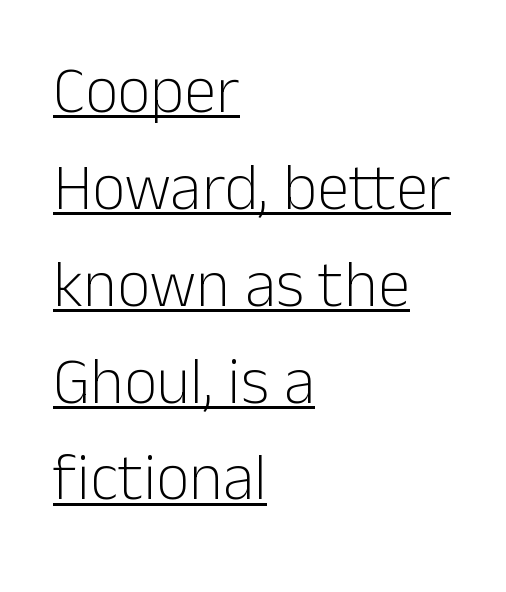
The image shows 65 px light sans-serif type, upright; set left-aligned, normal line spacing (1.49x), normal letter spacing, underlined; low stroke contrast and a medium x-height.
